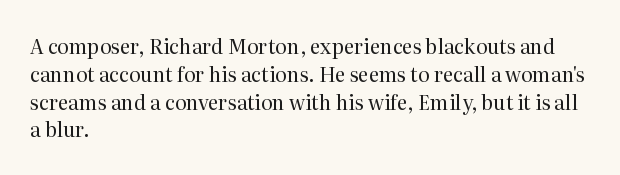
Nothing heavy about these letters — not bold at all. Compared with a centered layout, this one pins lines to the left instead. Spacing between characters is what you'd get straight out of the box. Posture: vertical. Anything drawn beneath the words? Only blank space.
